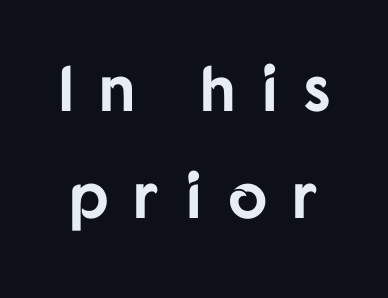
Q: Is the text bold? A: Yes.
Q: Is the text italic (slanted)? A: No, it is upright.
Q: Is the typeface a serif or a sans-serif typeface? A: Sans-serif.
Q: Is the text underlined? A: No.
Q: Is the spacing between letters normal or unusually wide? A: Unusually wide.
Q: Is the spacing between lines tight, normal or loose? A: Normal.
Q: Width (condensed, normal, or wide)? A: Normal.
Q: Stroke contrast? A: Low.
Q: x-height? A: Medium.
Q: Monospaced? A: No.
